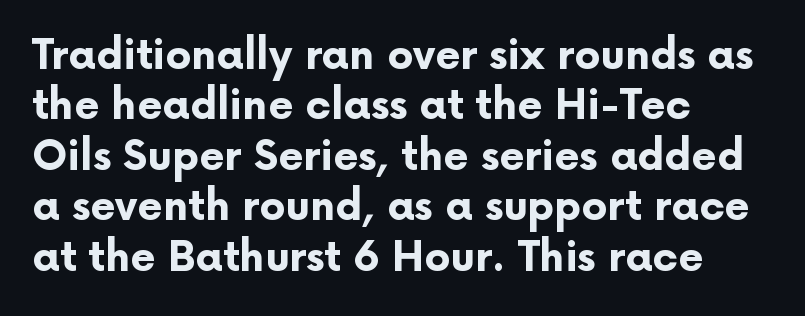
Q: Is the text bold? A: Yes.
Q: Is the text italic (slanted)? A: No, it is upright.
Q: Is the typeface a serif or a sans-serif typeface? A: Sans-serif.
Q: Is the text underlined? A: No.
Q: How is the paragraph aligned? A: Left-aligned.
Q: Is the spacing between letters normal or unusually wide? A: Normal.
Q: Width (condensed, normal, or wide)? A: Normal.
Q: Stroke contrast? A: Low.
Q: x-height? A: Medium.
Q: Monospaced? A: No.
